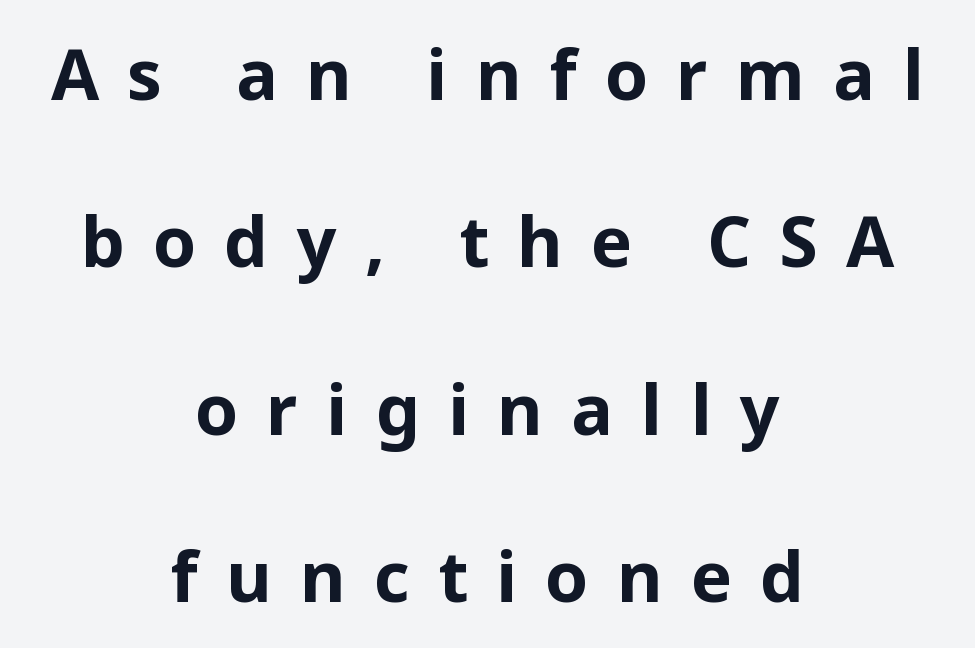
The image shows 70 px bold sans-serif type, upright; set centered, loose line spacing (2.39x), unusually wide letter spacing (+0.4 em), not underlined; low stroke contrast and a medium x-height.
